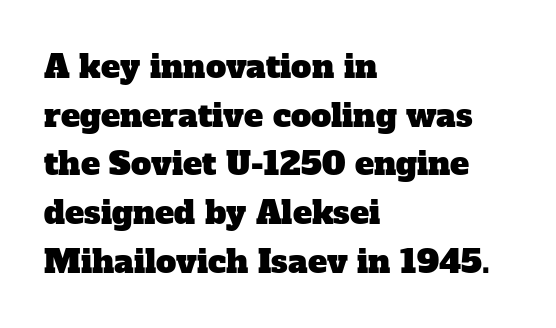
Q: Is the typeface a serif or a sans-serif typeface? A: Serif.
Q: Is the text underlined? A: No.
Q: How is the paragraph aligned? A: Left-aligned.
Q: Is the spacing between letters normal or unusually wide? A: Normal.
Q: Is the spacing between lines tight, normal or loose? A: Normal.
Q: Width (condensed, normal, or wide)? A: Normal.
Q: Stroke contrast? A: Low.
Q: x-height? A: Medium.
Q: Monospaced? A: No.
